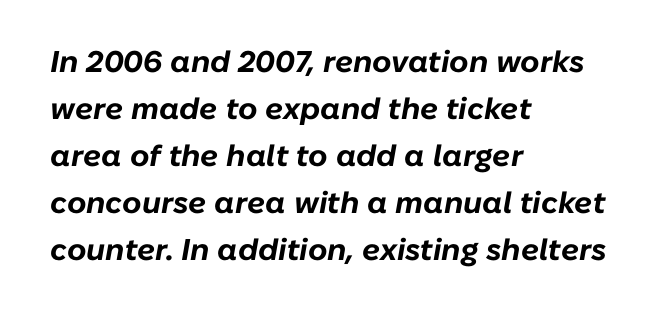
What's the leading like? Ordinary, nothing unusual. The face used here is proportionally spaced, like ordinary book or web type. Check under the words: just untouched page. Weight check: bold — yes, fully. The rendering keeps characters at their native spacing. Which margin do the lines hug? The left one — the right edge is uneven.
